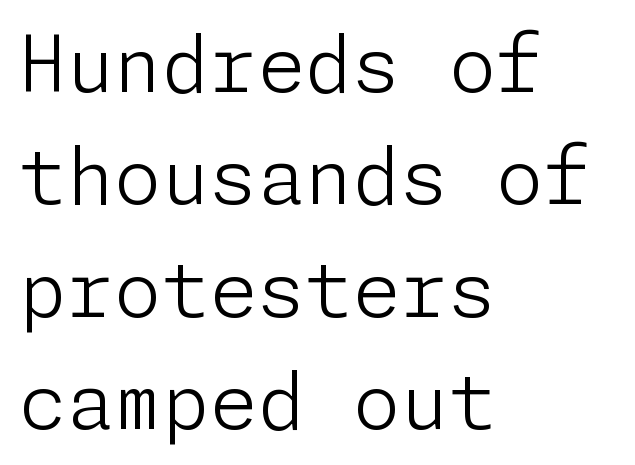
The image shows 77 px light sans-serif type, upright; set left-aligned, normal line spacing (1.46x), normal letter spacing, not underlined; low stroke contrast and a medium x-height.
